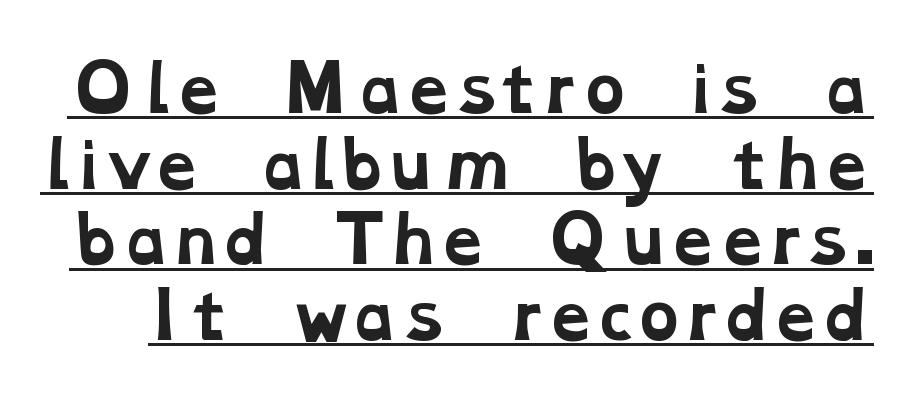
The face used here is rendered with its standard letterfit. The rendering uses natural spacing where letterforms have individual widths. Font category for this specimen: serif. These lines carry a lot of weight — the face is fully bold. A typographer would call this underscored text.
